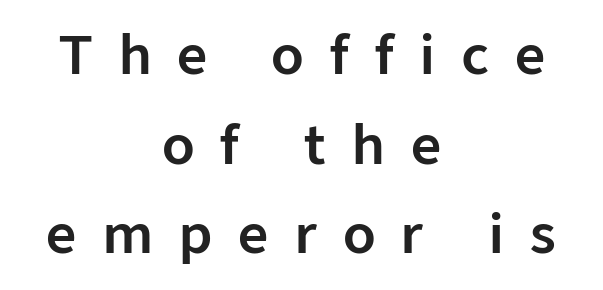
Q: Is the text italic (slanted)? A: No, it is upright.
Q: Is the typeface a serif or a sans-serif typeface? A: Sans-serif.
Q: Is the text underlined? A: No.
Q: How is the paragraph aligned? A: Centered.
Q: Is the spacing between letters normal or unusually wide? A: Unusually wide.
Q: Is the spacing between lines tight, normal or loose? A: Normal.
Q: Width (condensed, normal, or wide)? A: Normal.
Q: Stroke contrast? A: Low.
Q: x-height? A: Medium.
Q: Monospaced? A: No.
